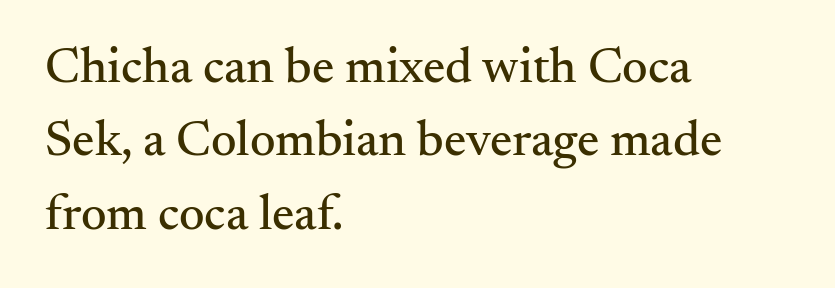
{"serif": "yes", "italic": "no", "width": "normal", "stroke_contrast": "medium", "x_height": "small", "monospaced": "no", "underline": "no", "align": "left", "line_spacing": "normal", "line_spacing_ratio": 1.47, "letter_spacing": "normal", "letter_spacing_em": 0.0, "glyph_px": 50}
